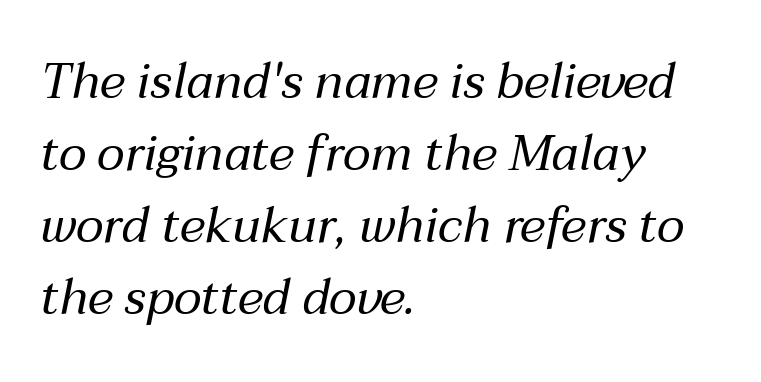
{"italic": "yes", "lean": "right", "slant_degrees": 12, "bold": "no", "weight": "regular", "width": "normal", "stroke_contrast": "medium", "x_height": "medium", "monospaced": "no", "underline": "no", "align": "left", "line_spacing": "normal", "line_spacing_ratio": 1.47, "letter_spacing": "normal", "letter_spacing_em": 0.0, "glyph_px": 49}
